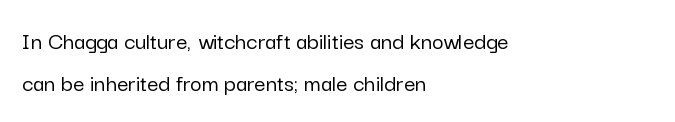
These lines stack with their left ends in a neat column. Notice how the stems are strictly vertical — no italics here. What stands out about the letter spacing? Nothing — it is the standard amount. The space directly below the letters is spotless. The vertical gap from one line to the next is medium.
